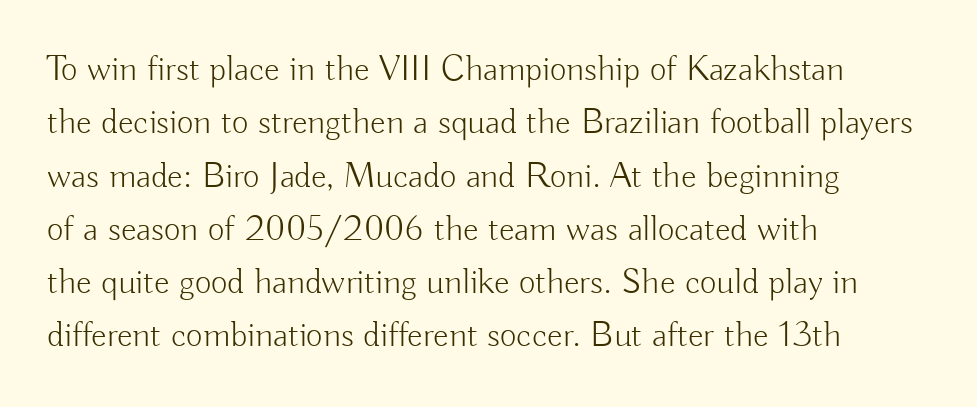
The image shows 36 px light sans-serif type, upright; set left-aligned, normal line spacing (1.48x), normal letter spacing, not underlined; low stroke contrast and a small x-height.
